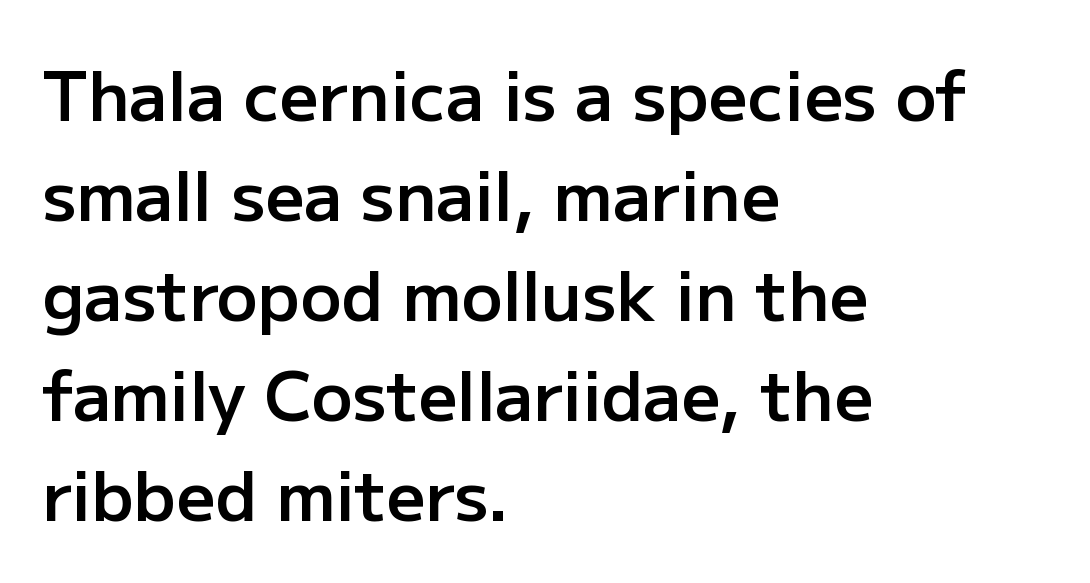
{"serif": "no", "italic": "no", "bold": "semi", "weight": "semibold", "width": "normal", "stroke_contrast": "low", "x_height": "medium", "monospaced": "no", "underline": "no", "align": "left", "line_spacing": "normal", "line_spacing_ratio": 1.47, "letter_spacing": "normal", "letter_spacing_em": 0.0, "glyph_px": 68}
